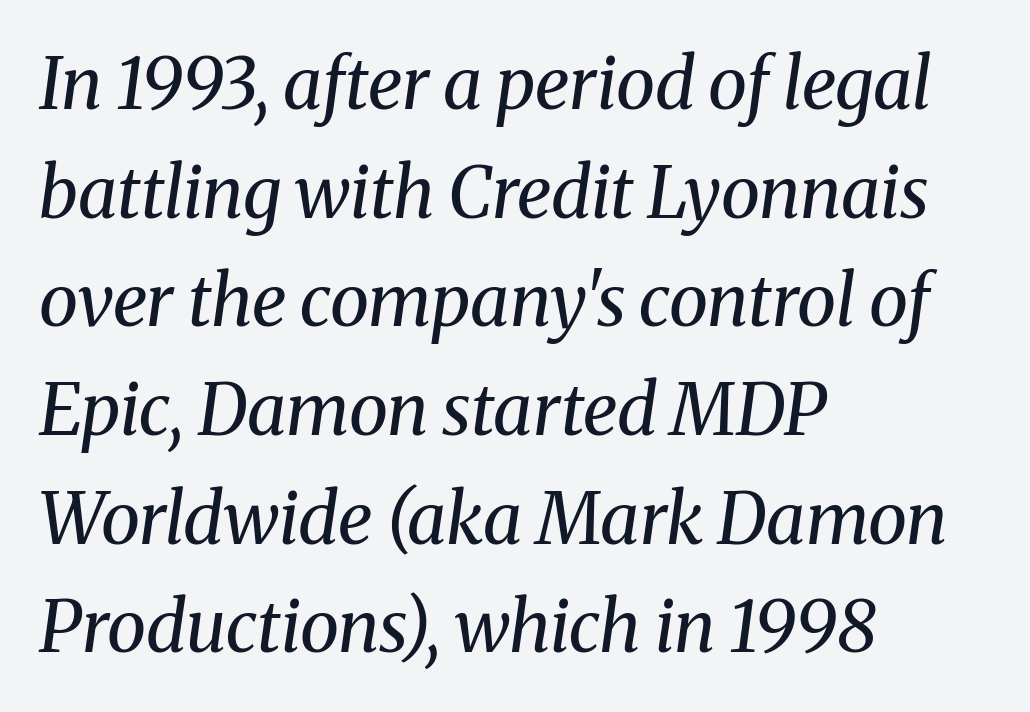
Q: Is the text bold? A: No.
Q: Is the text italic (slanted)? A: Yes, it leans right by about 8 degrees.
Q: Is the typeface a serif or a sans-serif typeface? A: Serif.
Q: Is the text underlined? A: No.
Q: How is the paragraph aligned? A: Left-aligned.
Q: Is the spacing between letters normal or unusually wide? A: Normal.
Q: Is the spacing between lines tight, normal or loose? A: Normal.
Q: Width (condensed, normal, or wide)? A: Normal.
Q: Stroke contrast? A: Medium.
Q: x-height? A: Medium.
Q: Monospaced? A: No.
